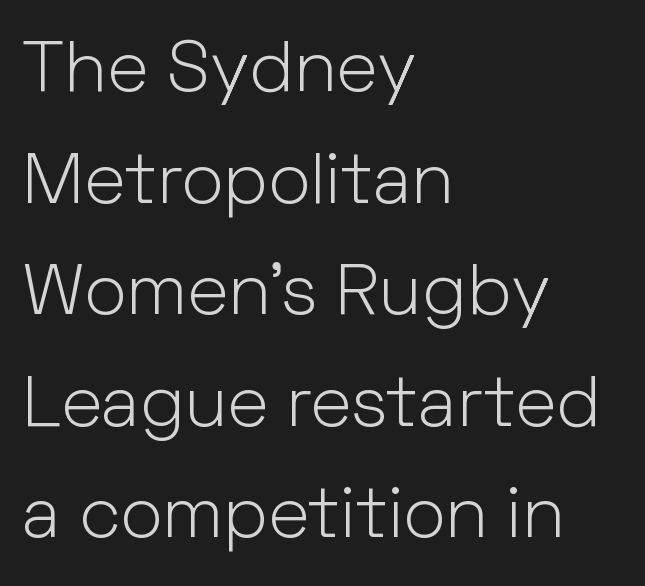
The image shows 72 px light sans-serif type, upright; set left-aligned, normal line spacing (1.55x), normal letter spacing, not underlined; low stroke contrast and a medium x-height.
